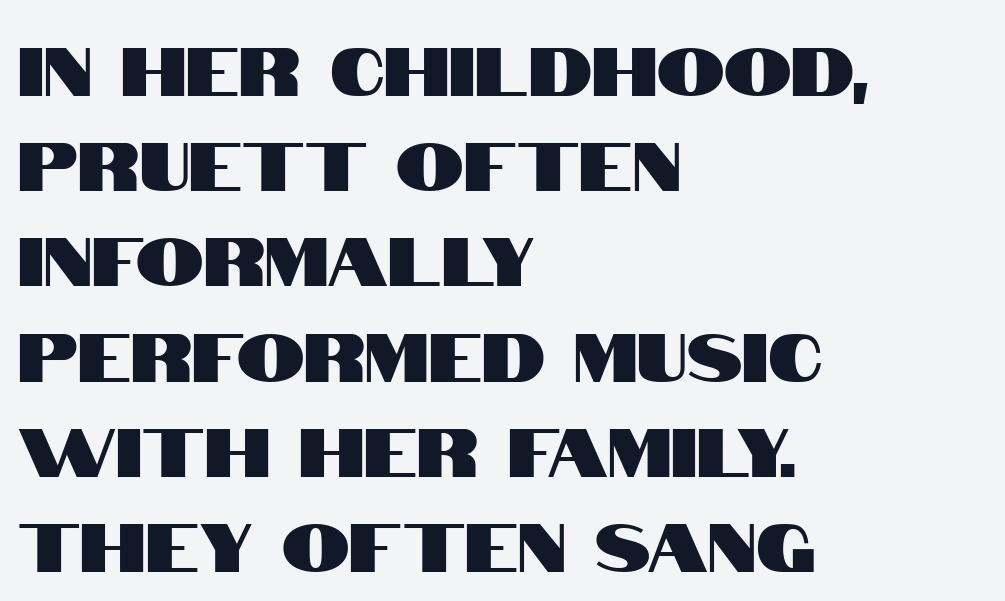
The image shows 68 px condensed sans-serif type, upright; set left-aligned, normal line spacing (1.4x), normal letter spacing, not underlined; high stroke contrast and a large x-height.
